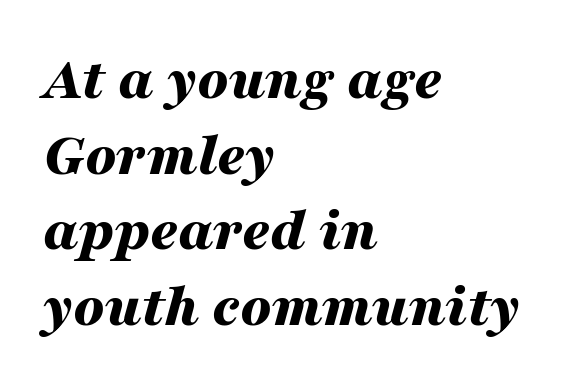
Compared with an ordinary text face, these strokes are far heavier — a full bold. The tracking reads as untouched default to a designer's eye. Note the varied advance widths — an 'i' is clearly narrower than an 'm'. The rendering anchors every line to the left-hand side. Type without underlining. Observe the lean: these are italic letterforms.
